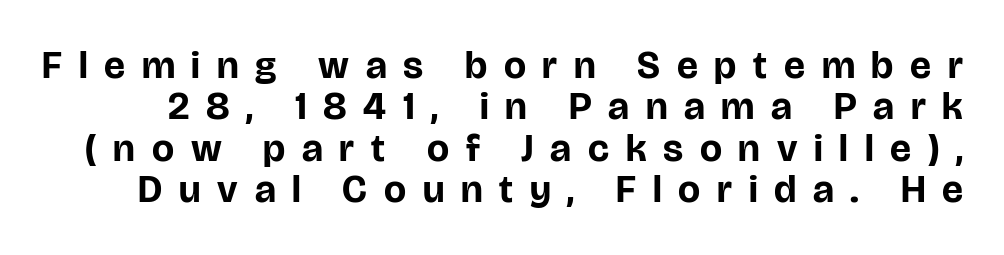
Q: Is the text bold? A: Yes.
Q: Is the text italic (slanted)? A: No, it is upright.
Q: Is the typeface a serif or a sans-serif typeface? A: Sans-serif.
Q: Is the text underlined? A: No.
Q: Is the spacing between letters normal or unusually wide? A: Unusually wide.
Q: Is the spacing between lines tight, normal or loose? A: Tight.
Q: Width (condensed, normal, or wide)? A: Normal.
Q: Stroke contrast? A: Low.
Q: x-height? A: Large.
Q: Monospaced? A: No.
